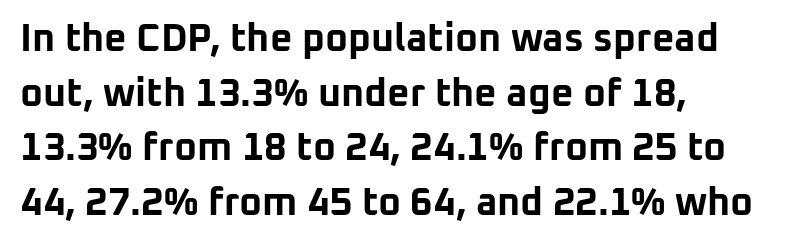
{"serif": "no", "italic": "no", "bold": "yes", "weight": "bold", "width": "normal", "stroke_contrast": "low", "x_height": "medium", "monospaced": "no", "underline": "no", "align": "left", "line_spacing": "normal", "line_spacing_ratio": 1.4, "letter_spacing": "normal", "letter_spacing_em": 0.0, "glyph_px": 39}
